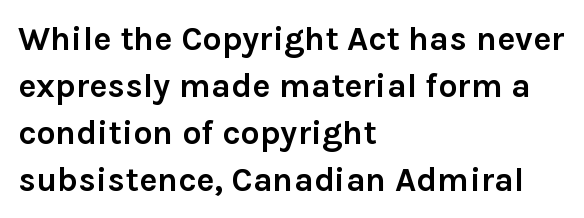
Q: Is the text bold? A: Yes.
Q: Is the text italic (slanted)? A: No, it is upright.
Q: Is the typeface a serif or a sans-serif typeface? A: Sans-serif.
Q: Is the text underlined? A: No.
Q: How is the paragraph aligned? A: Left-aligned.
Q: Is the spacing between letters normal or unusually wide? A: Normal.
Q: Is the spacing between lines tight, normal or loose? A: Normal.
Q: Width (condensed, normal, or wide)? A: Normal.
Q: Stroke contrast? A: Low.
Q: x-height? A: Medium.
Q: Monospaced? A: No.
